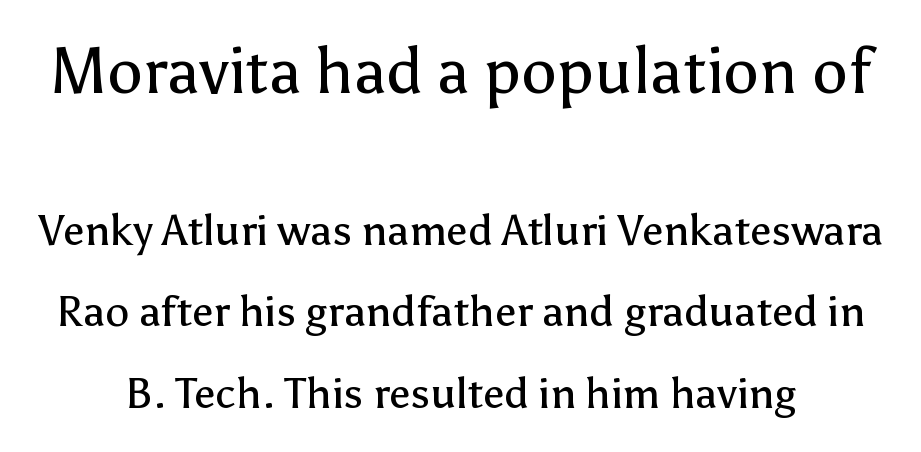
Q: Is the text bold? A: No.
Q: Is the text italic (slanted)? A: No, it is upright.
Q: Is the typeface a serif or a sans-serif typeface? A: Sans-serif.
Q: Is the text underlined? A: No.
Q: Is the spacing between letters normal or unusually wide? A: Normal.
Q: Which block of text is set in a larger size, the first (top) or the second (bottom)? A: The first (top) one.
Q: Width (condensed, normal, or wide)? A: Normal.
Q: Stroke contrast? A: Low.
Q: x-height? A: Medium.
Q: Monospaced? A: No.
